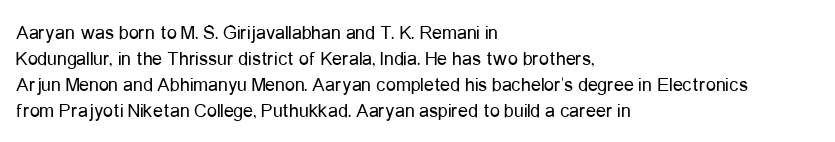
Where is the straight margin? On the left. This sample keeps an unexceptional amount of space between lines. The typesetting does not lean heavy: it is not bold. The gaps between neighbouring characters are ordinary and unremarkable. A clean baseline with only descenders dipping below it.
